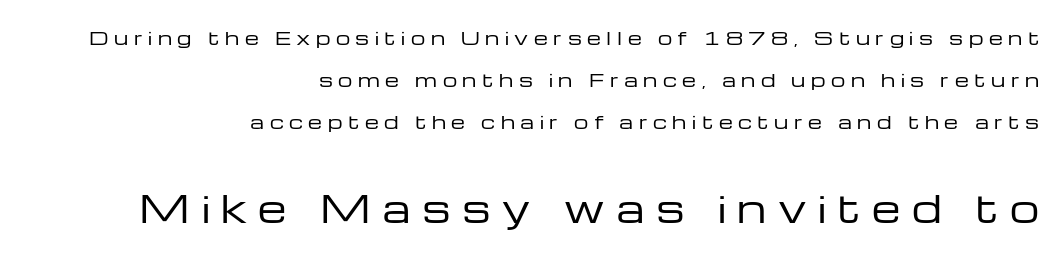
Q: Is the text bold? A: No.
Q: Is the text italic (slanted)? A: No, it is upright.
Q: Is the typeface a serif or a sans-serif typeface? A: Sans-serif.
Q: Is the text underlined? A: No.
Q: How is the paragraph aligned? A: Right-aligned.
Q: Is the spacing between letters normal or unusually wide? A: Unusually wide.
Q: Is the spacing between lines tight, normal or loose? A: Loose.
Q: Which block of text is set in a larger size, the first (top) or the second (bottom)? A: The second (bottom) one.
Q: Width (condensed, normal, or wide)? A: Wide.
Q: Stroke contrast? A: Low.
Q: x-height? A: Medium.
Q: Monospaced? A: No.
